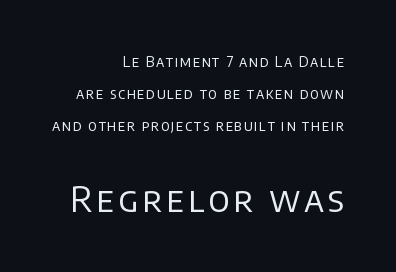
The image shows 34 px regular-weight sans-serif type, upright; set right-aligned, loose line spacing (2.3x), not underlined; the second (bottom) block is 2.43x larger; low stroke contrast and a large x-height.
